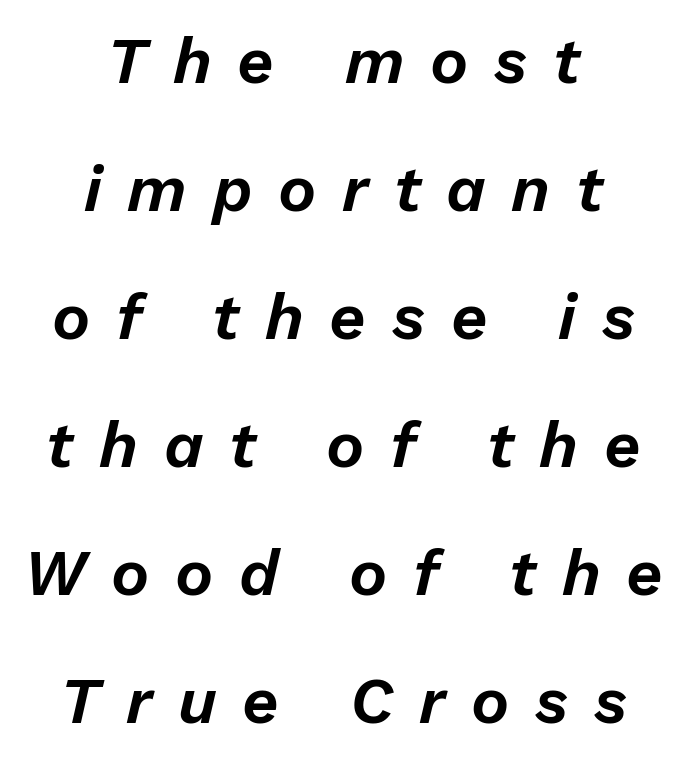
Q: Is the text italic (slanted)? A: Yes, it leans right by about 13 degrees.
Q: Is the text underlined? A: No.
Q: How is the paragraph aligned? A: Centered.
Q: Is the spacing between letters normal or unusually wide? A: Unusually wide.
Q: Is the spacing between lines tight, normal or loose? A: Loose.
Q: Width (condensed, normal, or wide)? A: Normal.
Q: Stroke contrast? A: Low.
Q: x-height? A: Medium.
Q: Monospaced? A: No.
